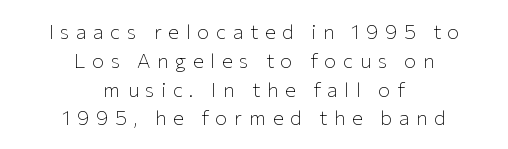
Q: Is the text bold? A: No.
Q: Is the text italic (slanted)? A: No, it is upright.
Q: Is the text underlined? A: No.
Q: How is the paragraph aligned? A: Centered.
Q: Is the spacing between letters normal or unusually wide? A: Unusually wide.
Q: Is the spacing between lines tight, normal or loose? A: Normal.
